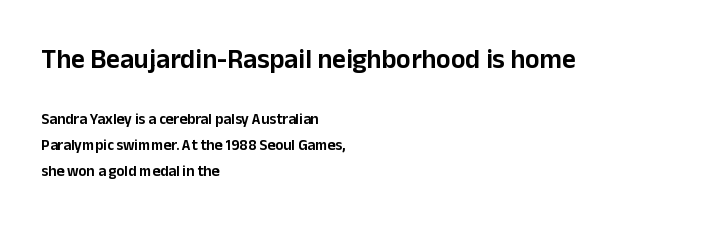
This layout puts the oversized block above and the modest block below. Rendered with straight, roman letterforms. The gap between lines stays unmarked. The rendering keeps characters at their native spacing.
